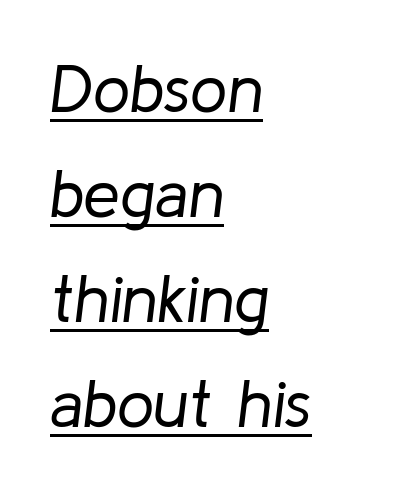
The image shows 66 px regular-weight type, italic (leaning right); set left-aligned, normal line spacing (1.59x), normal letter spacing, underlined; low stroke contrast and a medium x-height.
